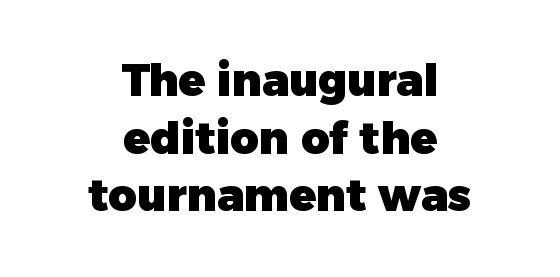
A sans-serif font was chosen for this passage. The leading is moderate, giving the passage an even texture. The space beneath each line is pristine and unruled. The typography opts for an upright posture over an oblique one. Line starts and ends both wander, symmetrically.
